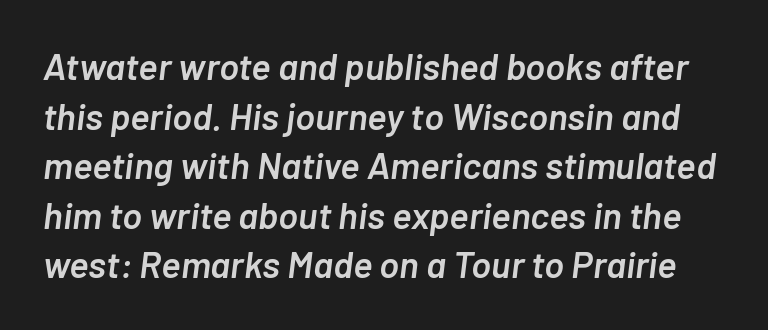
Q: Is the text bold? A: Semi-bold.
Q: Is the text italic (slanted)? A: Yes, it leans right by about 7 degrees.
Q: Is the text underlined? A: No.
Q: Is the spacing between letters normal or unusually wide? A: Normal.
Q: Is the spacing between lines tight, normal or loose? A: Normal.
Q: Width (condensed, normal, or wide)? A: Normal.
Q: Stroke contrast? A: Low.
Q: x-height? A: Medium.
Q: Monospaced? A: No.
